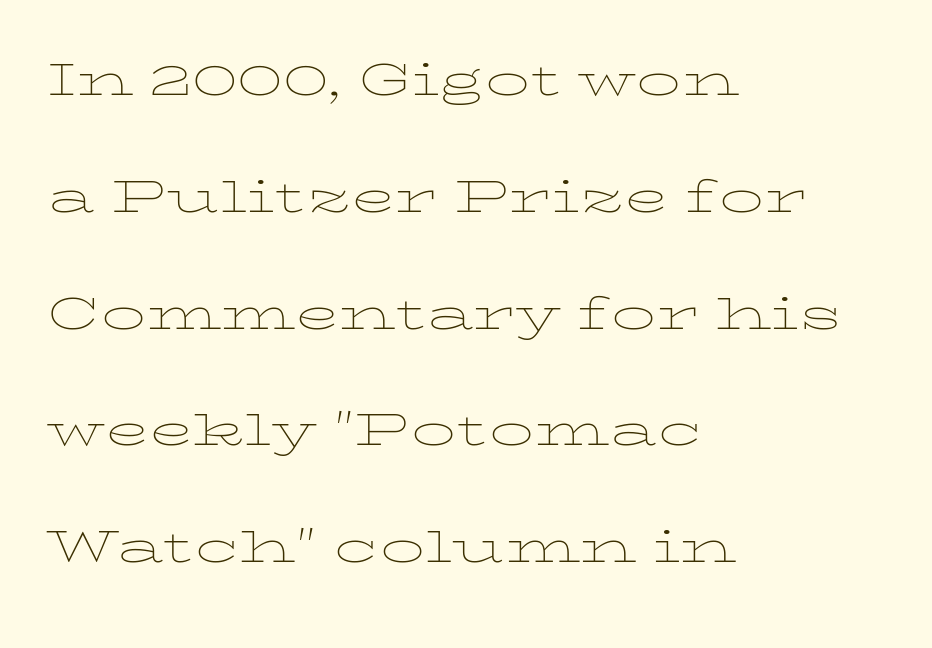
The image shows 59 px thin, wide type, upright; set left-aligned, loose line spacing (1.98x), normal letter spacing, not underlined; low stroke contrast and a medium x-height.
